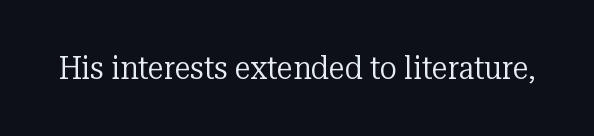
Q: Is the text bold? A: No.
Q: Is the text italic (slanted)? A: No, it is upright.
Q: Is the typeface a serif or a sans-serif typeface? A: Serif.
Q: Is the text underlined? A: No.
Q: Is the spacing between letters normal or unusually wide? A: Normal.
Q: Width (condensed, normal, or wide)? A: Normal.
Q: Stroke contrast? A: Low.
Q: x-height? A: Medium.
Q: Monospaced? A: No.
